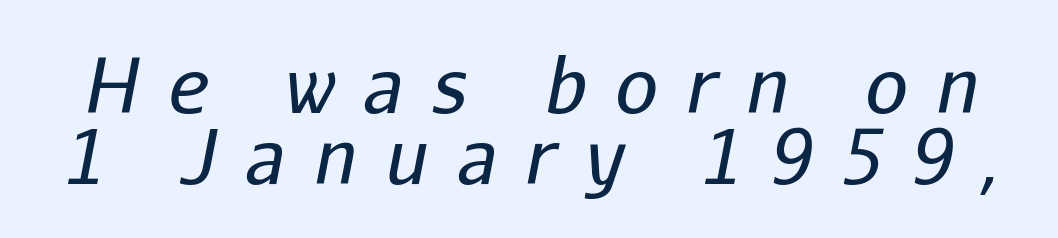
{"italic": "yes", "lean": "right", "slant_degrees": 11, "bold": "no", "weight": "regular", "width": "normal", "stroke_contrast": "low", "x_height": "medium", "monospaced": "no", "underline": "no", "line_spacing": "tight", "line_spacing_ratio": 0.95, "letter_spacing": "wide", "letter_spacing_em": 0.39, "glyph_px": 75}
